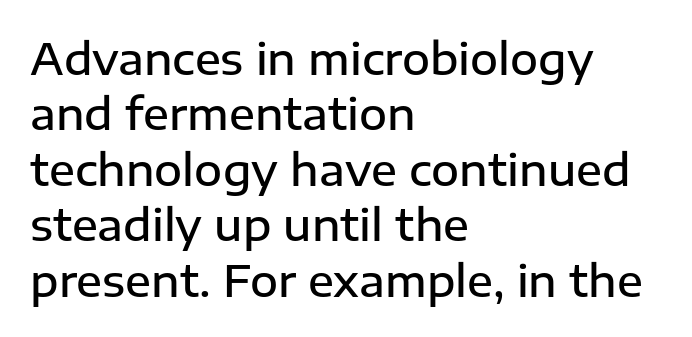
The image shows 43 px semibold sans-serif type, upright; set left-aligned, normal line spacing (1.29x), normal letter spacing, not underlined; low stroke contrast and a medium x-height.
